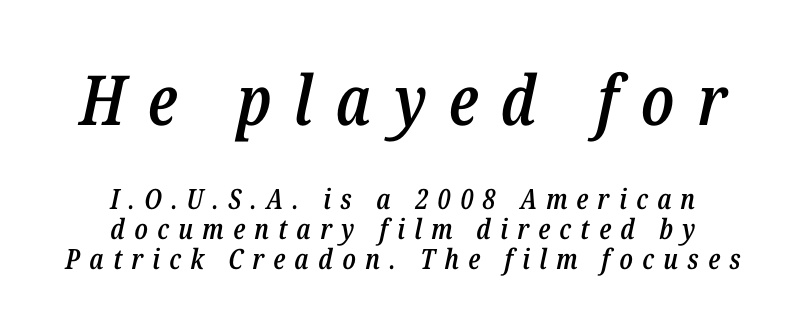
{"italic": "yes", "lean": "right", "slant_degrees": 12, "bold": "semi", "weight": "semibold", "width": "condensed", "stroke_contrast": "low", "x_height": "medium", "monospaced": "no", "underline": "no", "align": "center", "line_spacing": "tight", "line_spacing_ratio": 1.06, "letter_spacing": "wide", "letter_spacing_em": 0.33, "larger_block": "first", "size_ratio": 2.46, "glyph_px": 69}
